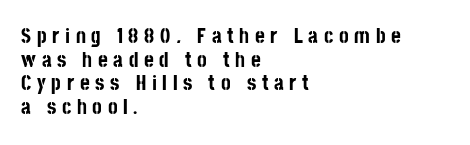
Q: Is the text bold? A: Yes.
Q: Is the text italic (slanted)? A: No, it is upright.
Q: Is the text underlined? A: No.
Q: How is the paragraph aligned? A: Left-aligned.
Q: Is the spacing between letters normal or unusually wide? A: Unusually wide.
Q: Is the spacing between lines tight, normal or loose? A: Tight.
